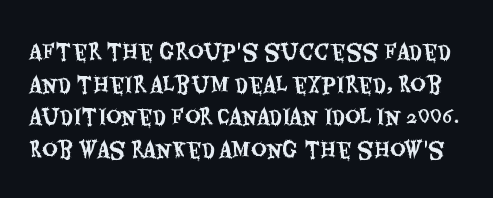
Q: Is the text italic (slanted)? A: No, it is upright.
Q: Is the text underlined? A: No.
Q: Is the spacing between letters normal or unusually wide? A: Normal.
Q: Is the spacing between lines tight, normal or loose? A: Normal.
